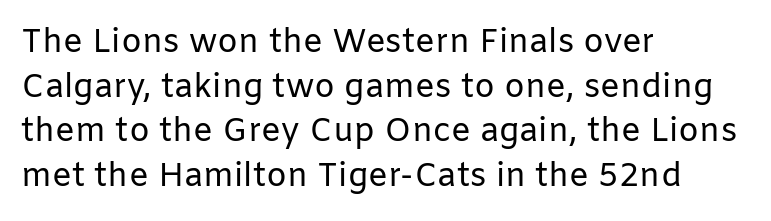
The image shows 33 px regular-weight sans-serif type, upright; set left-aligned, normal line spacing (1.35x), normal letter spacing, not underlined; low stroke contrast and a medium x-height.
